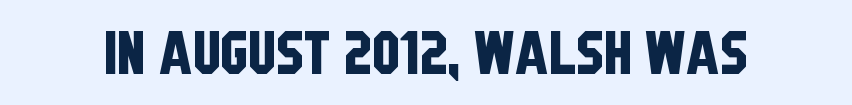
{"serif": "no", "width": "condensed", "stroke_contrast": "low", "x_height": "large", "monospaced": "no", "underline": "no", "letter_spacing": "normal", "letter_spacing_em": 0.0, "glyph_px": 59}
